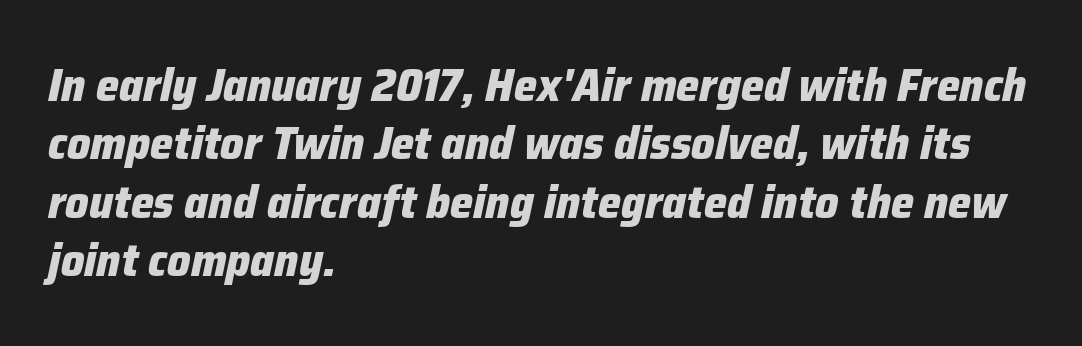
{"italic": "yes", "lean": "right", "slant_degrees": 12, "bold": "yes", "weight": "heavy", "width": "normal", "stroke_contrast": "low", "x_height": "medium", "monospaced": "no", "underline": "no", "align": "left", "line_spacing": "normal", "line_spacing_ratio": 1.27, "letter_spacing": "normal", "letter_spacing_em": 0.0, "glyph_px": 46}
